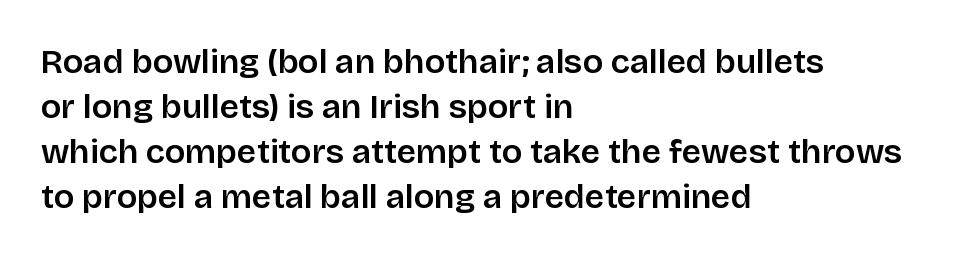
Nobody drew a line under any word here. Proportional: the letters do not fall into vertical columns. The letters stand upright; this is a roman face. The letters sit at their default tracking, neither squeezed nor spread. A fair bit of extra ink — the face is semibold, not bold. Stroke terminals: plain, sans-serif.
